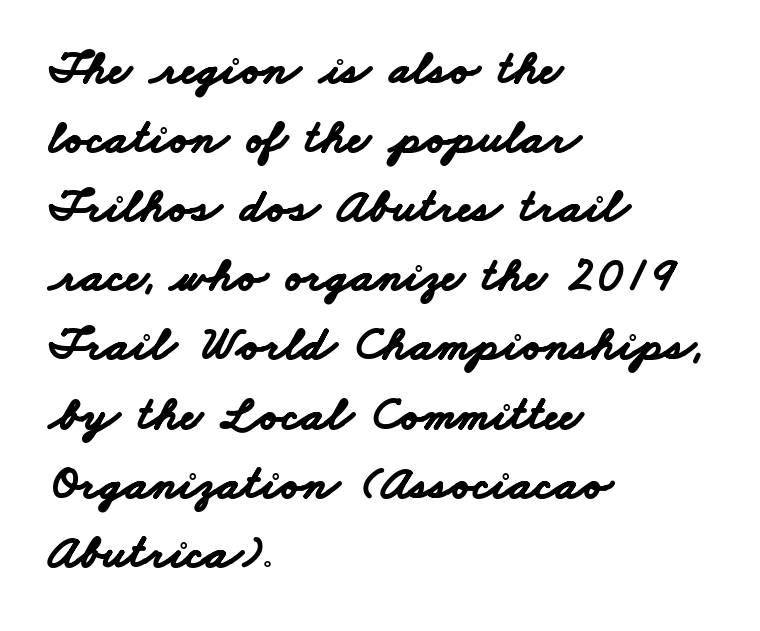
The image shows 48 px bold, wide sans-serif type; set left-aligned, normal line spacing (1.44x), normal letter spacing, not underlined; low stroke contrast and a small x-height.
